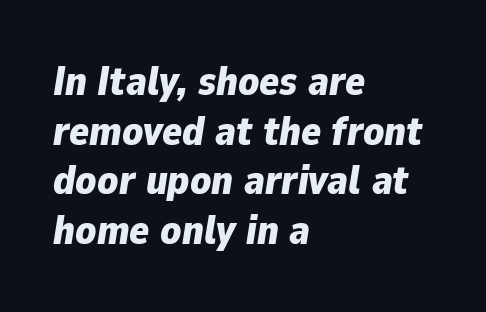
Q: Is the text bold? A: Yes.
Q: Is the text italic (slanted)? A: Yes, it leans right by about 9 degrees.
Q: Is the text underlined? A: No.
Q: How is the paragraph aligned? A: Left-aligned.
Q: Is the spacing between letters normal or unusually wide? A: Normal.
Q: Width (condensed, normal, or wide)? A: Normal.
Q: Stroke contrast? A: Low.
Q: x-height? A: Medium.
Q: Monospaced? A: No.
